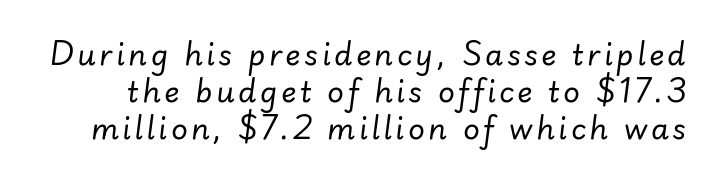
{"italic": "yes", "lean": "right", "slant_degrees": 7, "bold": "no", "weight": "regular", "width": "normal", "stroke_contrast": "low", "x_height": "small", "monospaced": "no", "underline": "no", "line_spacing": "normal", "line_spacing_ratio": 1.28, "glyph_px": 29}
